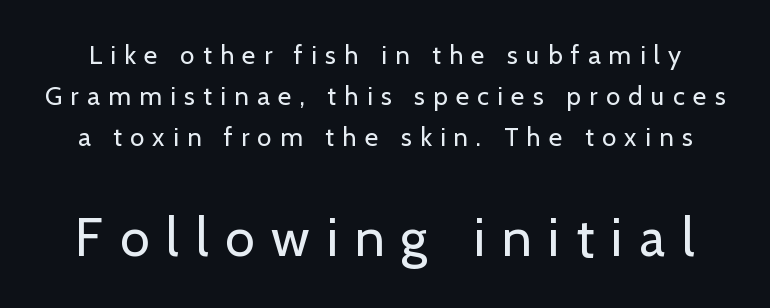
{"serif": "no", "italic": "no", "bold": "no", "weight": "regular", "width": "normal", "stroke_contrast": "low", "x_height": "medium", "monospaced": "no", "underline": "no", "line_spacing": "normal", "line_spacing_ratio": 1.58, "letter_spacing": "wide", "letter_spacing_em": 0.32, "larger_block": "second", "size_ratio": 2.04, "glyph_px": 53}
